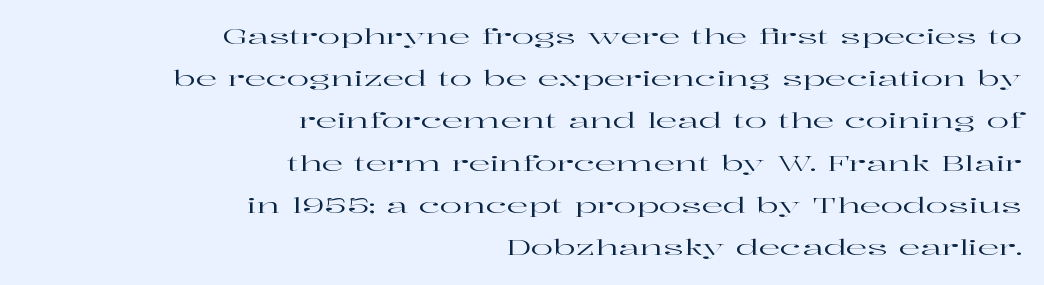
{"italic": "no", "underline": "no", "align": "right", "line_spacing": "loose", "line_spacing_ratio": 2.01, "letter_spacing": "normal", "letter_spacing_em": 0.0, "glyph_px": 21}
